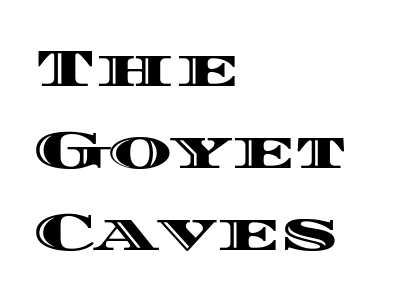
Q: Is the text italic (slanted)? A: No, it is upright.
Q: Is the text underlined? A: No.
Q: How is the paragraph aligned? A: Left-aligned.
Q: Is the spacing between letters normal or unusually wide? A: Normal.
Q: Is the spacing between lines tight, normal or loose? A: Normal.
Q: Width (condensed, normal, or wide)? A: Wide.
Q: x-height? A: Large.
Q: Monospaced? A: No.
